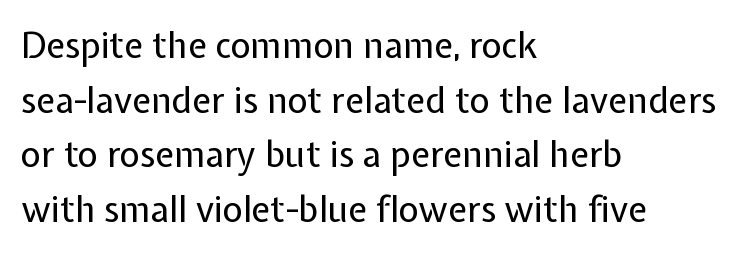
Notice how the passage keeps a crisp vertical edge on the left only. Ordinary non-slanted type is in use. The strokes carry an ordinary text weight at most. The foot of each line stays bare and open.
